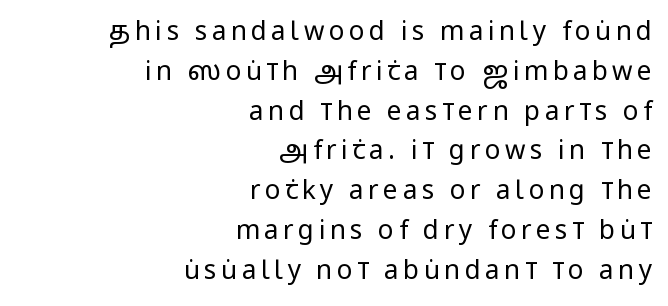
{"italic": "no", "bold": "no", "underline": "no", "align": "right", "line_spacing": "normal", "line_spacing_ratio": 1.53, "glyph_px": 26}
